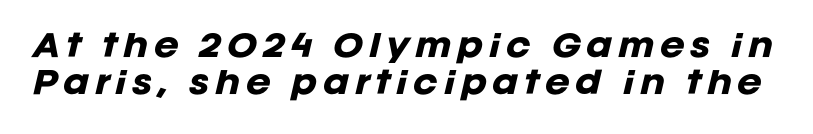
The image shows 30 px heavy type, italic (leaning right); set line spacing 1.24x, not underlined; low stroke contrast and a large x-height.
